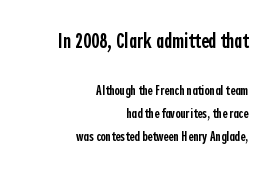
Q: Is the text bold? A: Semi-bold.
Q: Is the text italic (slanted)? A: No, it is upright.
Q: Is the text underlined? A: No.
Q: How is the paragraph aligned? A: Right-aligned.
Q: Is the spacing between letters normal or unusually wide? A: Normal.
Q: Is the spacing between lines tight, normal or loose? A: Normal.
Q: Which block of text is set in a larger size, the first (top) or the second (bottom)? A: The first (top) one.
